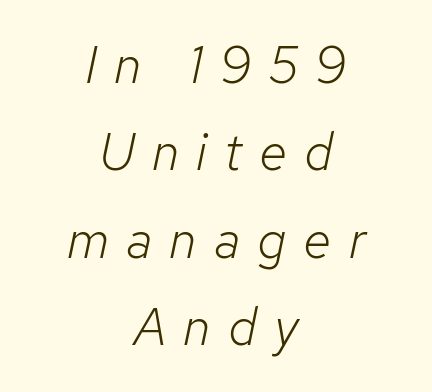
Q: Is the text bold? A: No.
Q: Is the text italic (slanted)? A: Yes, it leans right by about 12 degrees.
Q: Is the text underlined? A: No.
Q: How is the paragraph aligned? A: Centered.
Q: Is the spacing between letters normal or unusually wide? A: Unusually wide.
Q: Is the spacing between lines tight, normal or loose? A: Normal.
Q: Width (condensed, normal, or wide)? A: Normal.
Q: Stroke contrast? A: Low.
Q: x-height? A: Medium.
Q: Monospaced? A: No.
